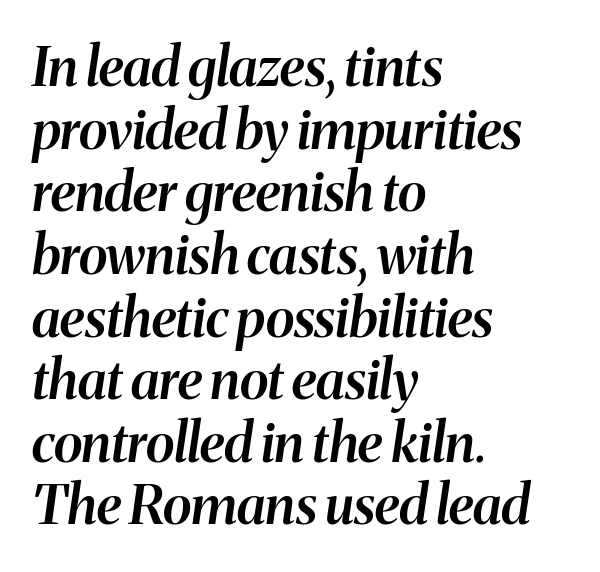
Character widths vary here, with narrow letters taking less room than wide ones. Tracking value appears to be zero — textbook default spacing. The lettering tilts uniformly, giving the passage an italic look. Weight check: semibold — heavier than regular, not quite bold. Words float on clear page, feet unadorned. A student would call this left alignment; a typographer would say flush left, rag right.
